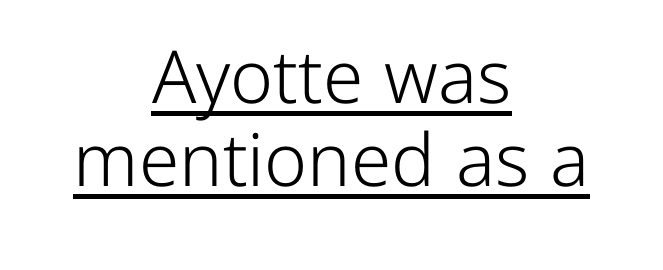
{"serif": "no", "italic": "no", "bold": "no", "weight": "light", "width": "normal", "stroke_contrast": "low", "x_height": "medium", "monospaced": "no", "underline": "yes", "align": "center", "line_spacing": "tight", "line_spacing_ratio": 1.14, "letter_spacing": "normal", "letter_spacing_em": 0.0, "glyph_px": 73}
